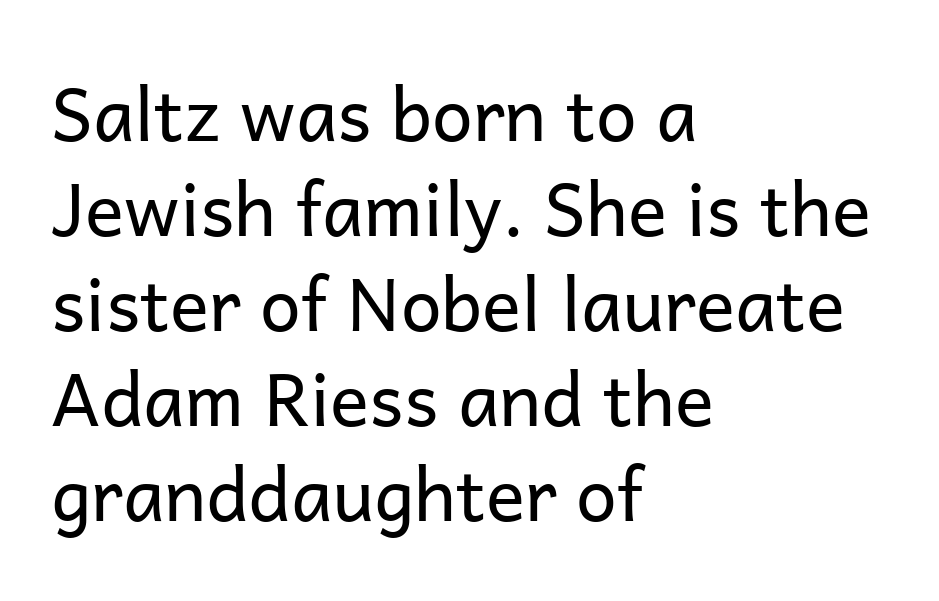
The image shows 73 px regular-weight sans-serif type, upright; set left-aligned, normal line spacing (1.3x), normal letter spacing, not underlined; low stroke contrast and a medium x-height.
